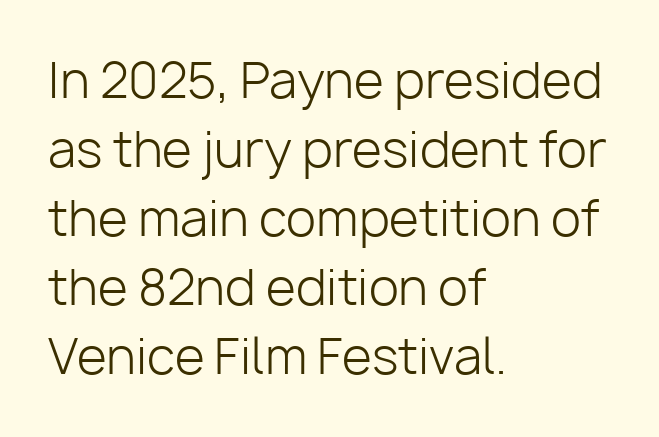
Q: Is the text bold? A: No.
Q: Is the text italic (slanted)? A: No, it is upright.
Q: Is the typeface a serif or a sans-serif typeface? A: Sans-serif.
Q: Is the text underlined? A: No.
Q: How is the paragraph aligned? A: Left-aligned.
Q: Is the spacing between letters normal or unusually wide? A: Normal.
Q: Is the spacing between lines tight, normal or loose? A: Normal.
Q: Width (condensed, normal, or wide)? A: Normal.
Q: Stroke contrast? A: Low.
Q: x-height? A: Medium.
Q: Monospaced? A: No.
